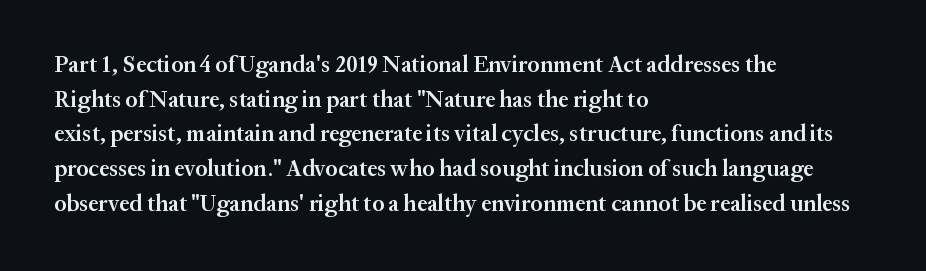
Students, observe: this is what conventionally led text looks like. Any mark beneath the type? The region is blank. On the weight axis this lands at semibold, roughly 600. These lines stack with their left ends in a neat column.
